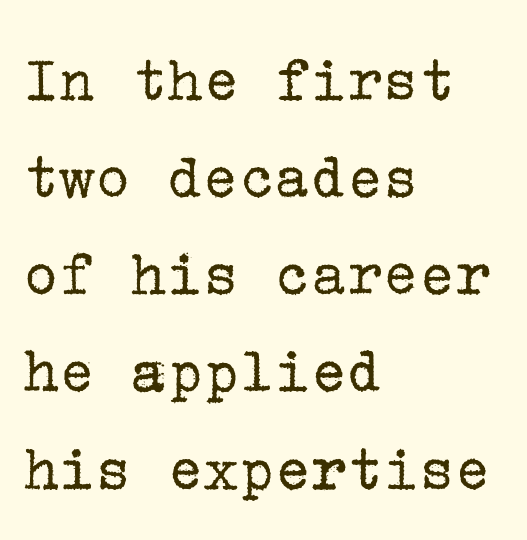
Q: Is the text bold? A: No.
Q: Is the text italic (slanted)? A: No, it is upright.
Q: Is the typeface a serif or a sans-serif typeface? A: Serif.
Q: Is the text underlined? A: No.
Q: How is the paragraph aligned? A: Left-aligned.
Q: Is the spacing between letters normal or unusually wide? A: Normal.
Q: Is the spacing between lines tight, normal or loose? A: Normal.
Q: Width (condensed, normal, or wide)? A: Normal.
Q: Stroke contrast? A: Low.
Q: x-height? A: Medium.
